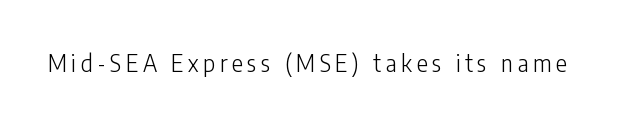
{"italic": "no", "bold": "no", "underline": "no", "letter_spacing": "wide", "letter_spacing_em": 0.2, "glyph_px": 23}
